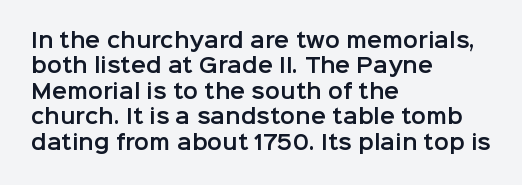
{"italic": "no", "underline": "no", "align": "left", "line_spacing": "normal", "line_spacing_ratio": 1.27, "letter_spacing": "normal", "letter_spacing_em": 0.0, "glyph_px": 20}
